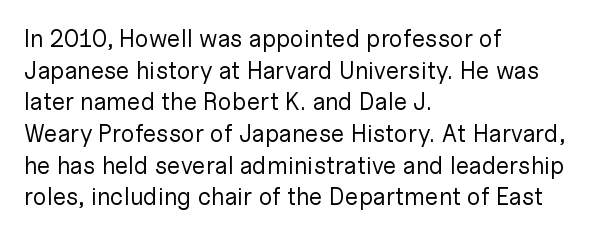
Leftover space on each line is placed entirely after the last word. The typesetting does not lean heavy: it is not bold. Honestly, the letter spacing is just normal — you wouldn't notice it. Underline: absent. If you drew a line through each stem, it would be perfectly vertical.
